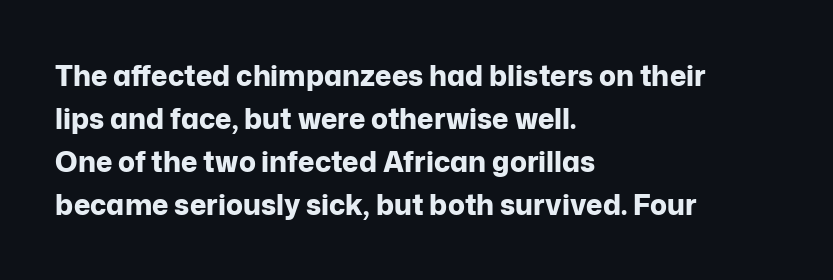
Each new line begins a customary step beneath the previous one. The rendering uses natural spacing where letterforms have individual widths. The axis of the letterforms is exactly vertical. The letters are bold, with thick, heavy strokes.
